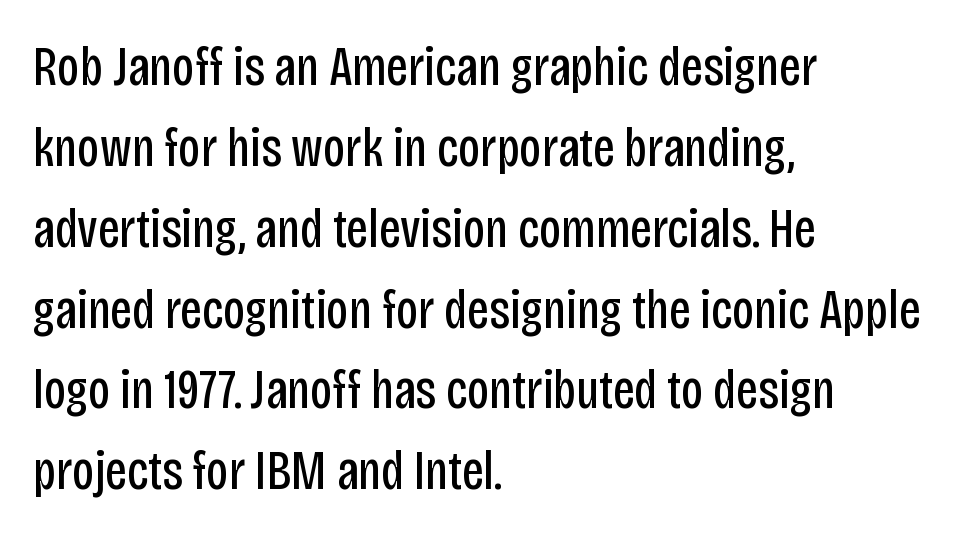
{"serif": "no", "italic": "no", "bold": "no", "weight": "regular", "width": "condensed", "stroke_contrast": "low", "x_height": "large", "monospaced": "no", "underline": "no", "align": "left", "line_spacing": "normal", "line_spacing_ratio": 1.47, "letter_spacing": "normal", "letter_spacing_em": 0.0, "glyph_px": 55}
